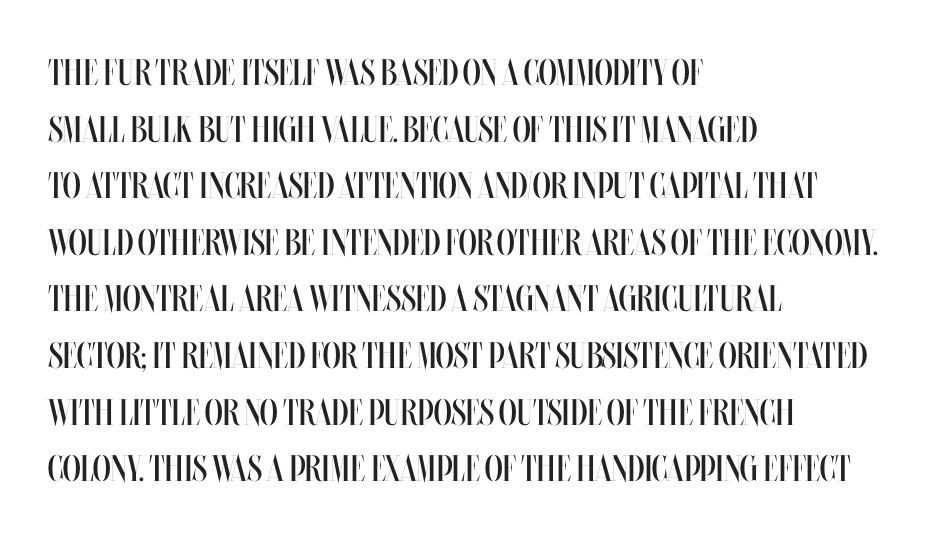
Q: Is the text bold? A: No.
Q: Is the text italic (slanted)? A: No, it is upright.
Q: Is the text underlined? A: No.
Q: How is the paragraph aligned? A: Left-aligned.
Q: Is the spacing between letters normal or unusually wide? A: Normal.
Q: Is the spacing between lines tight, normal or loose? A: Normal.
Q: Width (condensed, normal, or wide)? A: Condensed.
Q: Stroke contrast? A: Medium.
Q: x-height? A: Large.
Q: Monospaced? A: No.
